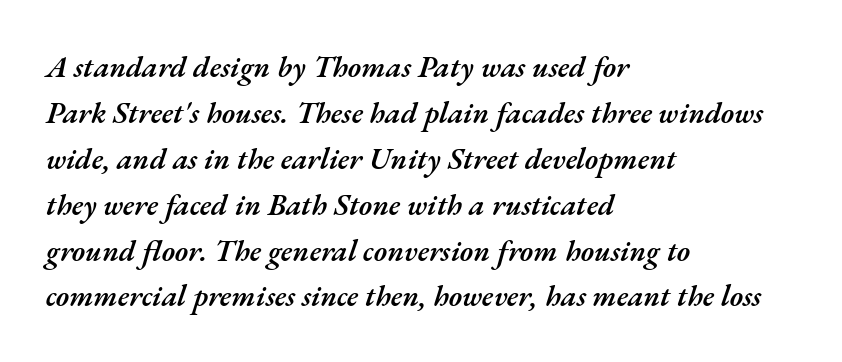
The image shows 30 px semibold type, italic (leaning right); set left-aligned, normal line spacing (1.53x), normal letter spacing, not underlined; medium stroke contrast and a small x-height.
